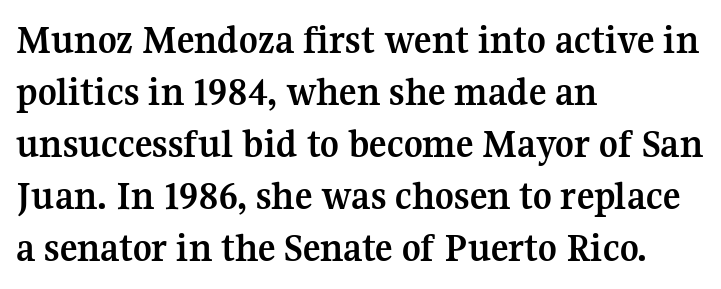
The image shows 41 px semibold serif type, upright; set left-aligned, normal line spacing (1.27x), normal letter spacing, not underlined; medium stroke contrast and a medium x-height.
